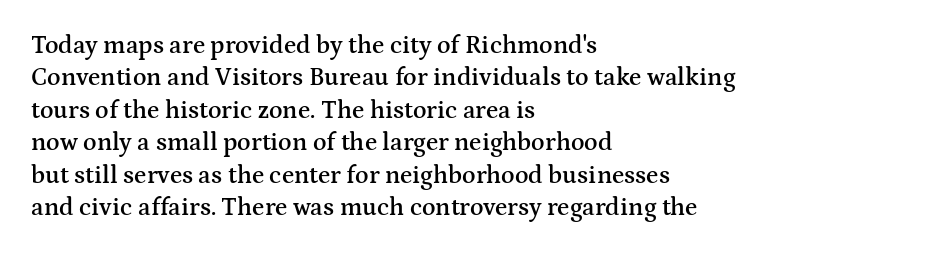
The type is set solid horizontally, with unmodified tracking. Check the space under the baseline: it is left empty. In terms of weight, the rendering is demibold, just under bold. This is the regular roman posture of the typeface.
